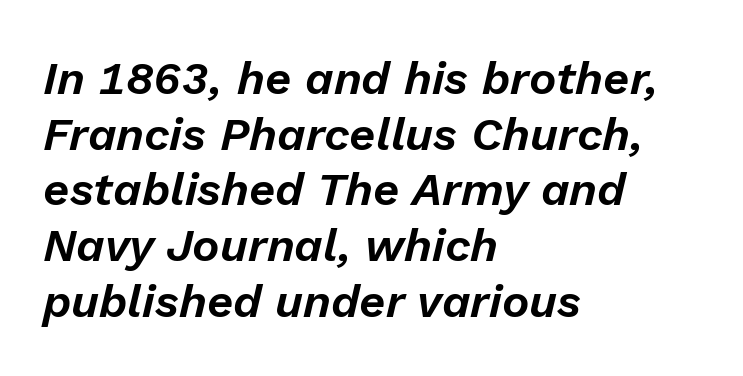
Q: Is the text italic (slanted)? A: Yes, it leans right by about 13 degrees.
Q: Is the text underlined? A: No.
Q: How is the paragraph aligned? A: Left-aligned.
Q: Is the spacing between letters normal or unusually wide? A: Normal.
Q: Width (condensed, normal, or wide)? A: Normal.
Q: Stroke contrast? A: Low.
Q: x-height? A: Medium.
Q: Monospaced? A: No.
